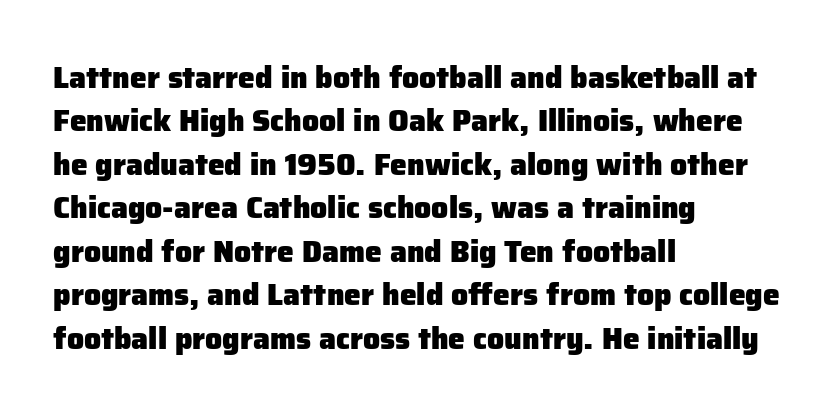
{"serif": "no", "italic": "no", "bold": "yes", "weight": "heavy", "width": "normal", "stroke_contrast": "low", "x_height": "medium", "monospaced": "no", "underline": "no", "align": "left", "line_spacing": "normal", "line_spacing_ratio": 1.45, "letter_spacing": "normal", "letter_spacing_em": 0.0, "glyph_px": 30}
